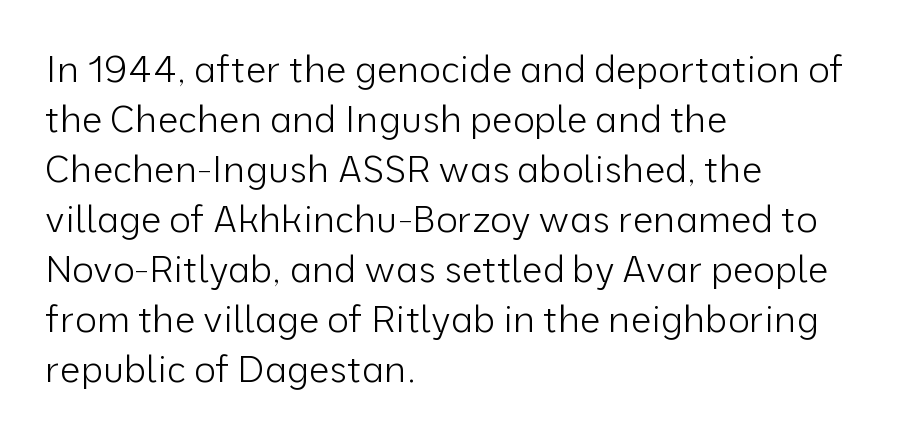
Tracking value appears to be zero — textbook default spacing. Layout note: lines flush left. Varying glyph widths throughout — classic text-font behaviour. No heavy texture on the line: the type isn't bold. Underlining? Definitely not there.
